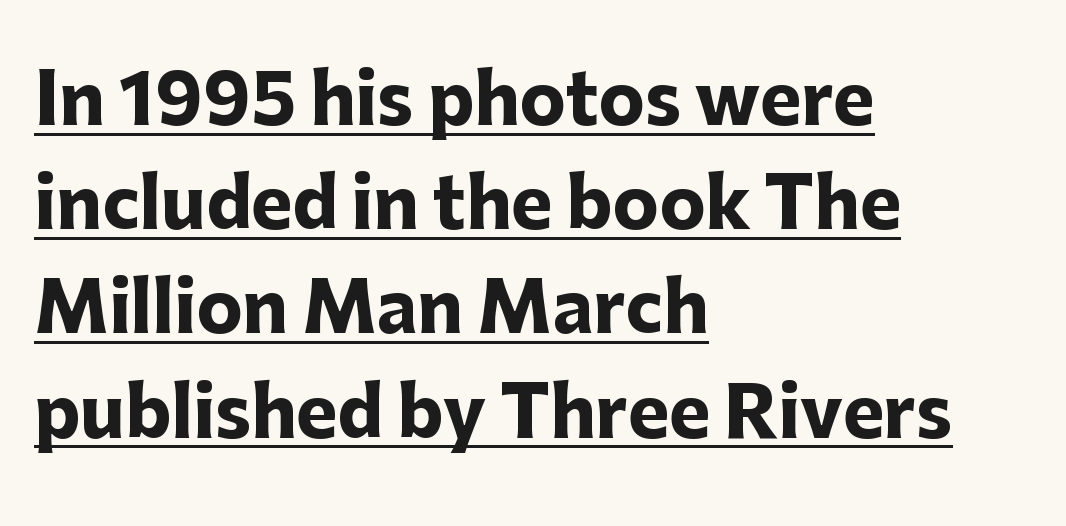
{"serif": "no", "italic": "no", "bold": "yes", "weight": "heavy", "width": "normal", "stroke_contrast": "low", "x_height": "medium", "monospaced": "no", "underline": "yes", "align": "left", "line_spacing": "normal", "line_spacing_ratio": 1.51, "letter_spacing": "normal", "letter_spacing_em": 0.0, "glyph_px": 69}
